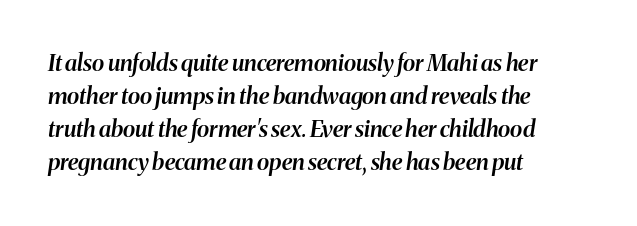
{"italic": "yes", "lean": "right", "slant_degrees": 8, "bold": "semi", "underline": "no", "align": "left", "line_spacing": "normal", "line_spacing_ratio": 1.44, "letter_spacing": "normal", "letter_spacing_em": 0.0, "glyph_px": 23}
